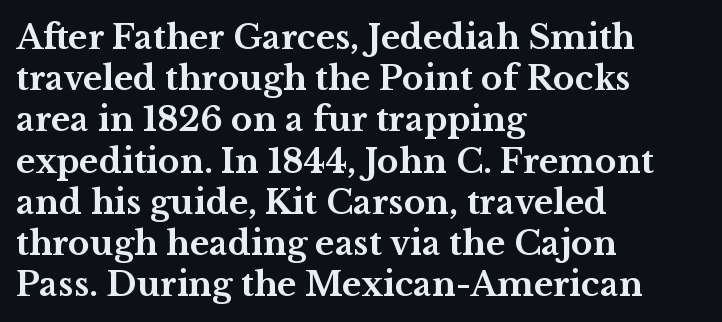
Q: Is the text bold? A: Yes.
Q: Is the text italic (slanted)? A: No, it is upright.
Q: Is the typeface a serif or a sans-serif typeface? A: Serif.
Q: Is the text underlined? A: No.
Q: How is the paragraph aligned? A: Left-aligned.
Q: Is the spacing between letters normal or unusually wide? A: Normal.
Q: Is the spacing between lines tight, normal or loose? A: Normal.
Q: Width (condensed, normal, or wide)? A: Wide.
Q: Stroke contrast? A: Medium.
Q: x-height? A: Medium.
Q: Monospaced? A: No.
